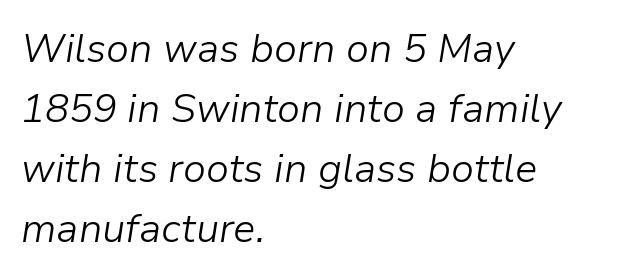
Q: Is the text bold? A: No.
Q: Is the text italic (slanted)? A: Yes, it leans right by about 9 degrees.
Q: Is the text underlined? A: No.
Q: How is the paragraph aligned? A: Left-aligned.
Q: Is the spacing between letters normal or unusually wide? A: Normal.
Q: Is the spacing between lines tight, normal or loose? A: Normal.
Q: Width (condensed, normal, or wide)? A: Normal.
Q: Stroke contrast? A: Low.
Q: x-height? A: Medium.
Q: Monospaced? A: No.
